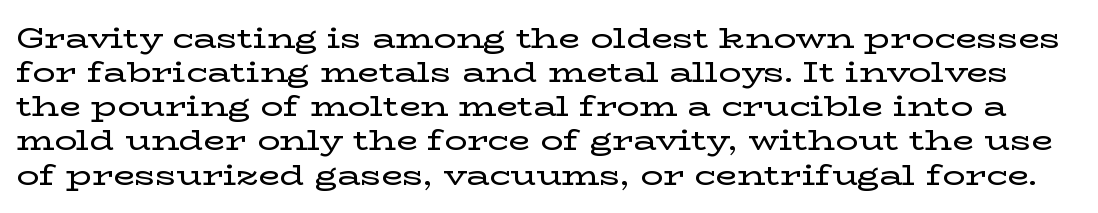
The image shows 28 px wide serif type, upright; set line spacing 1.22x, normal letter spacing, not underlined; low stroke contrast and a medium x-height.
